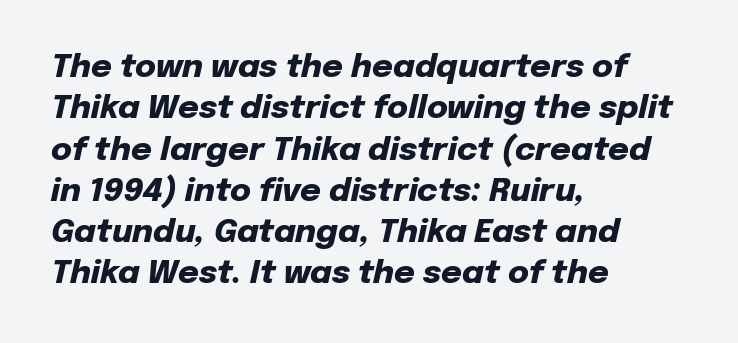
Q: Is the text bold? A: Yes.
Q: Is the text italic (slanted)? A: Yes, it leans right by about 12 degrees.
Q: Is the text underlined? A: No.
Q: How is the paragraph aligned? A: Left-aligned.
Q: Is the spacing between letters normal or unusually wide? A: Normal.
Q: Is the spacing between lines tight, normal or loose? A: Normal.
Q: Width (condensed, normal, or wide)? A: Normal.
Q: Stroke contrast? A: Low.
Q: x-height? A: Medium.
Q: Monospaced? A: No.
